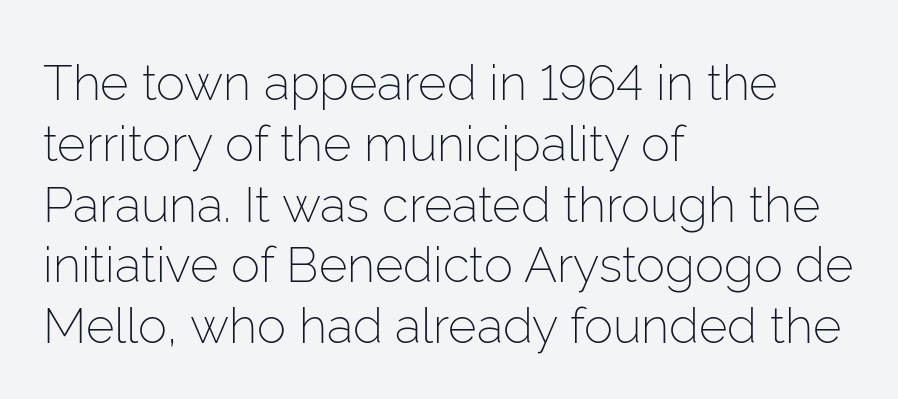
{"serif": "no", "italic": "no", "bold": "no", "weight": "light", "width": "normal", "stroke_contrast": "low", "x_height": "medium", "monospaced": "no", "underline": "no", "align": "left", "line_spacing_ratio": 1.24, "letter_spacing": "normal", "letter_spacing_em": 0.0, "glyph_px": 49}
